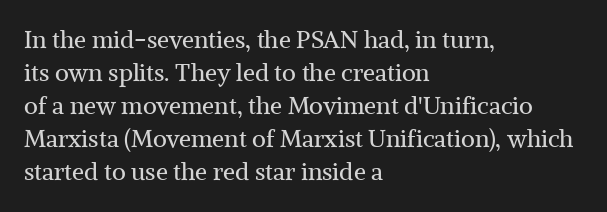
Q: Is the text bold? A: No.
Q: Is the text italic (slanted)? A: No, it is upright.
Q: Is the text underlined? A: No.
Q: How is the paragraph aligned? A: Left-aligned.
Q: Is the spacing between letters normal or unusually wide? A: Normal.
Q: Is the spacing between lines tight, normal or loose? A: Normal.
